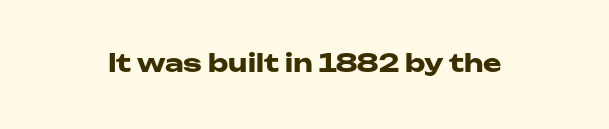
The image shows 25 px bold type, upright; set normal letter spacing, not underlined.
